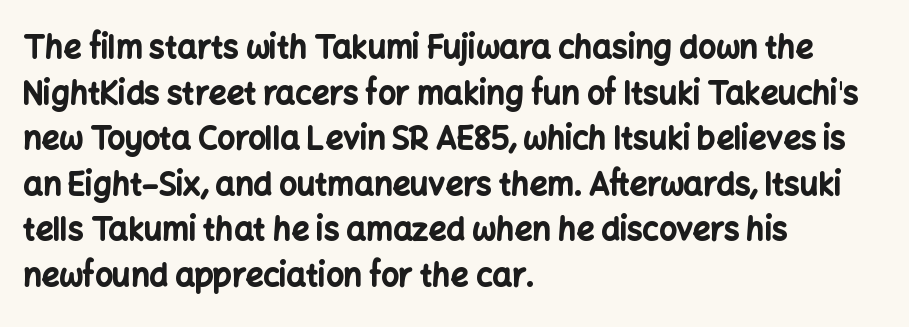
The image shows 31 px bold sans-serif type, upright; set left-aligned, normal line spacing (1.47x), normal letter spacing, not underlined; low stroke contrast and a medium x-height.
